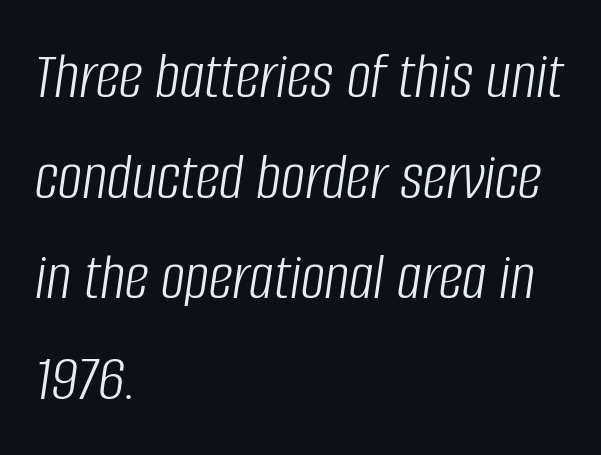
{"italic": "yes", "lean": "right", "slant_degrees": 8, "bold": "no", "weight": "light", "width": "condensed", "stroke_contrast": "low", "x_height": "large", "monospaced": "no", "underline": "no", "align": "left", "line_spacing": "normal", "line_spacing_ratio": 1.48, "letter_spacing": "normal", "letter_spacing_em": 0.0, "glyph_px": 68}
